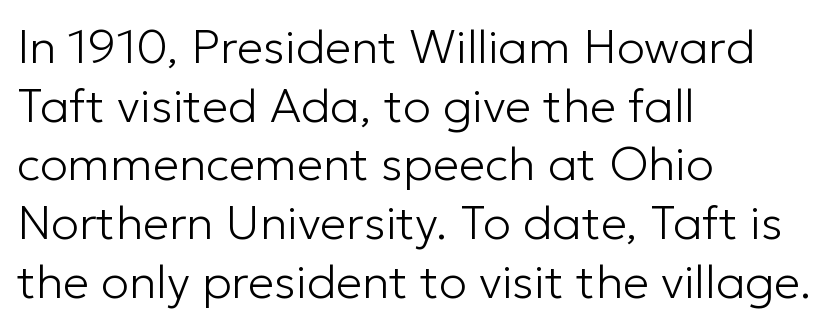
Q: Is the text bold? A: No.
Q: Is the text italic (slanted)? A: No, it is upright.
Q: Is the typeface a serif or a sans-serif typeface? A: Sans-serif.
Q: Is the text underlined? A: No.
Q: How is the paragraph aligned? A: Left-aligned.
Q: Is the spacing between letters normal or unusually wide? A: Normal.
Q: Is the spacing between lines tight, normal or loose? A: Normal.
Q: Width (condensed, normal, or wide)? A: Normal.
Q: Stroke contrast? A: Low.
Q: x-height? A: Medium.
Q: Monospaced? A: No.
